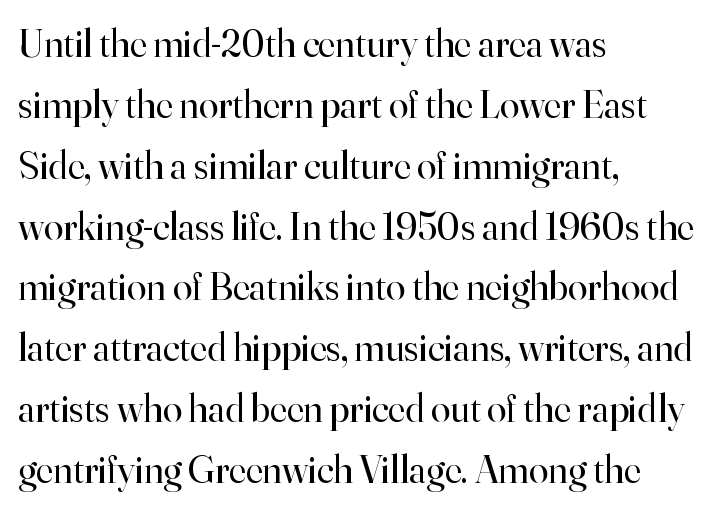
{"serif": "yes", "italic": "no", "bold": "no", "weight": "regular", "width": "normal", "stroke_contrast": "high", "x_height": "small", "monospaced": "no", "underline": "no", "align": "left", "line_spacing": "normal", "line_spacing_ratio": 1.56, "letter_spacing": "normal", "letter_spacing_em": 0.0, "glyph_px": 39}
